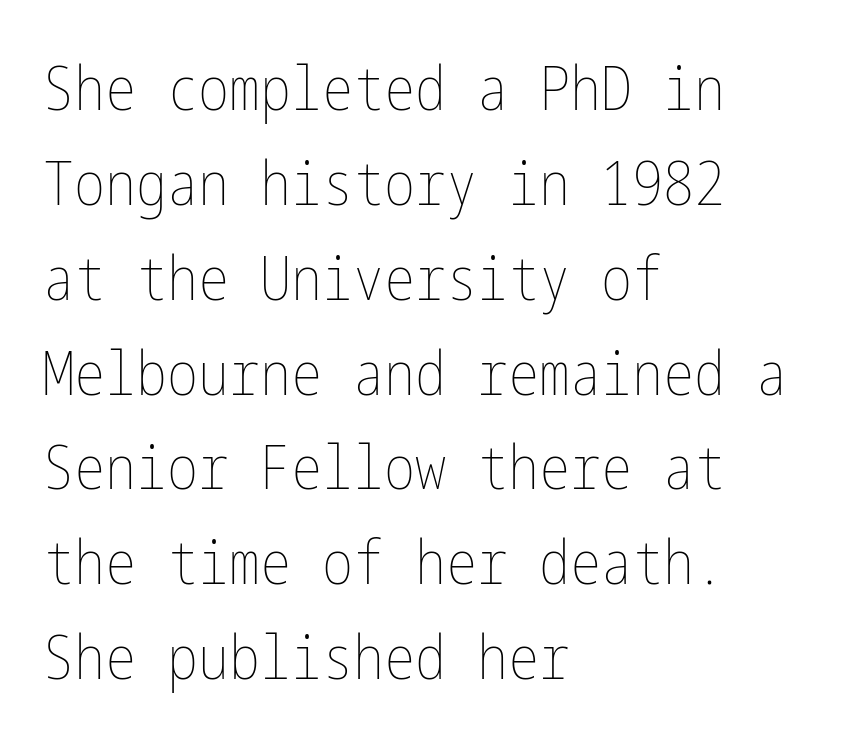
The image shows 62 px thin, condensed type, upright; set left-aligned, normal line spacing (1.53x), normal letter spacing, not underlined; low stroke contrast and a medium x-height.
